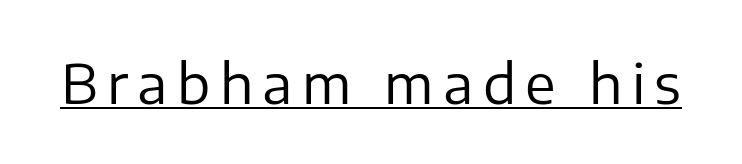
The image shows 55 px regular-weight sans-serif type, upright; set underlined; low stroke contrast and a medium x-height.
